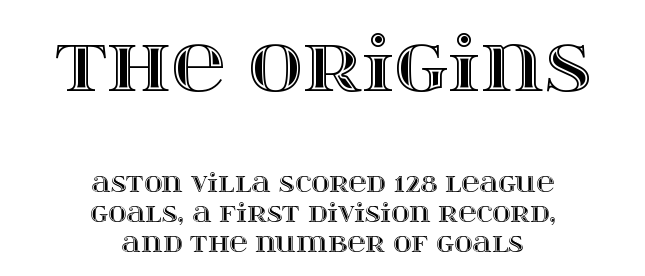
The image shows 75 px wide type, upright; set centered, line spacing 1.2x, normal letter spacing, not underlined; the first (top) block is 3.0x larger; a large x-height.
